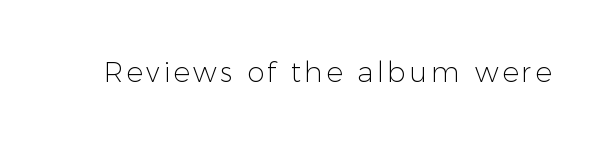
The image shows 28 px light sans-serif type, upright; set not underlined; low stroke contrast and a medium x-height.
